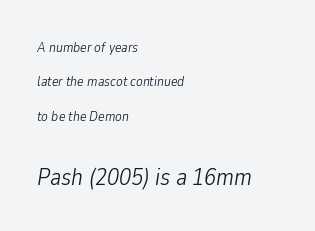
No extra tracking has been applied to these lines. How would I describe the line gaps? Wide and relaxed. Two sizes are in play, and the larger belongs to the second block. Think standard paragraph weight, or any step lighter than that. The rag falls on the right side of this text block.
